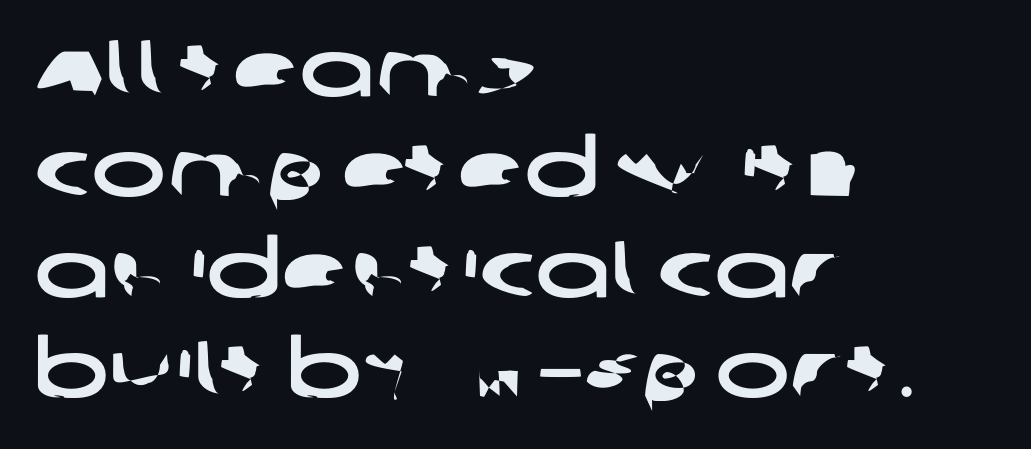
Does the leading feel generous? No, just average. Proportional: the letters do not fall into vertical columns. No extra tracking has been applied to these lines. Glance below the letters and you will spot only blank space. The paragraph shown leans on its left margin. Check where the strokes stop: nothing finishes them off — pure sans.
